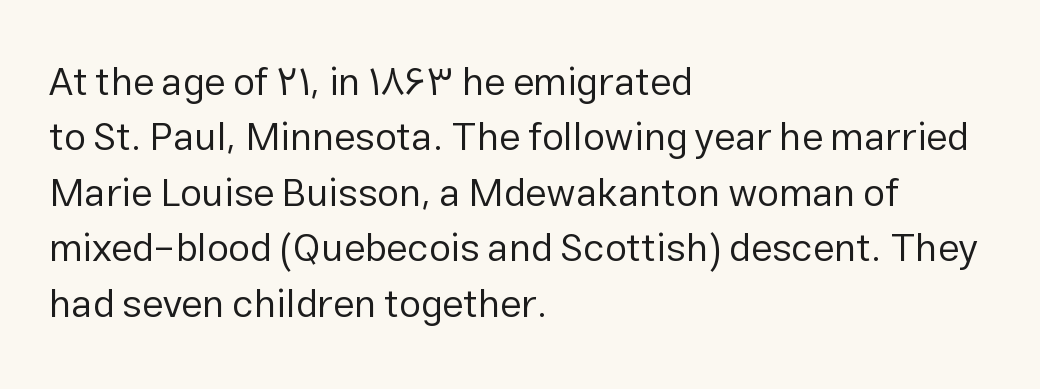
The image shows 39 px regular-weight sans-serif type, upright; set left-aligned, normal line spacing (1.42x), normal letter spacing, not underlined; low stroke contrast and a medium x-height.
